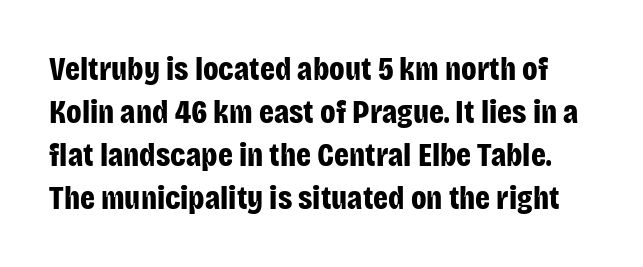
Q: Is the text bold? A: Yes.
Q: Is the text italic (slanted)? A: No, it is upright.
Q: Is the typeface a serif or a sans-serif typeface? A: Sans-serif.
Q: Is the text underlined? A: No.
Q: Is the spacing between letters normal or unusually wide? A: Normal.
Q: Is the spacing between lines tight, normal or loose? A: Normal.
Q: Width (condensed, normal, or wide)? A: Condensed.
Q: Stroke contrast? A: Low.
Q: x-height? A: Large.
Q: Monospaced? A: No.
